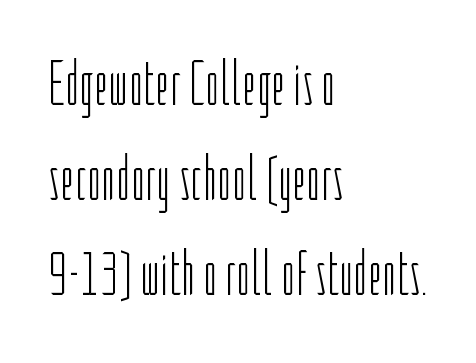
The rendering keeps characters at their native spacing. You could not count columns in this text — the font is proportionally spaced. The passage shown is not bold in any degree. Characters remain perfectly vertical along every line. What kind of face is this? One without serifs — a sans.
